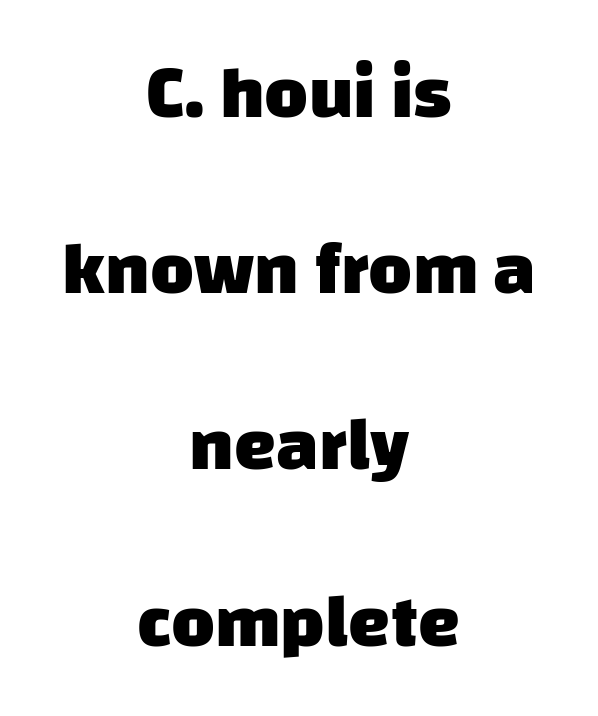
The image shows 75 px heavy sans-serif type; set centered, loose line spacing (2.35x), normal letter spacing, not underlined; low stroke contrast and a large x-height.
